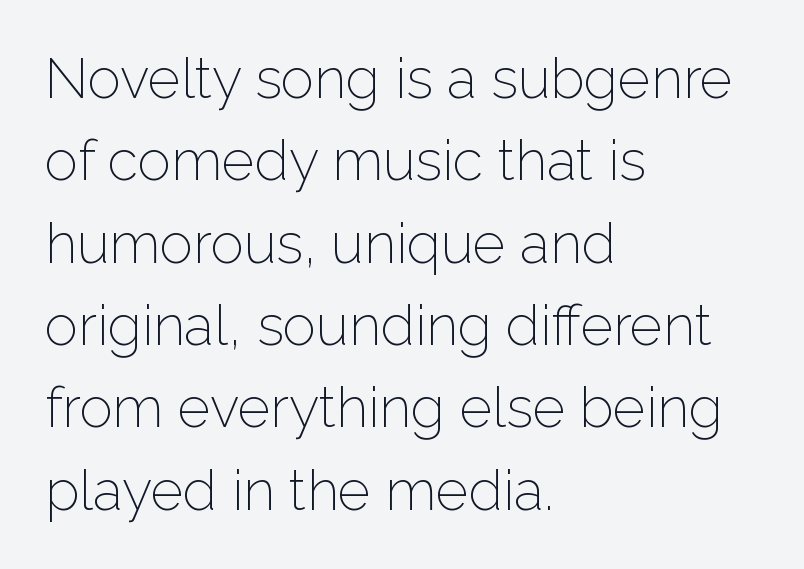
{"serif": "no", "italic": "no", "bold": "no", "weight": "light", "width": "normal", "stroke_contrast": "low", "x_height": "medium", "monospaced": "no", "underline": "no", "align": "left", "line_spacing": "normal", "line_spacing_ratio": 1.47, "letter_spacing": "normal", "letter_spacing_em": 0.0, "glyph_px": 56}
